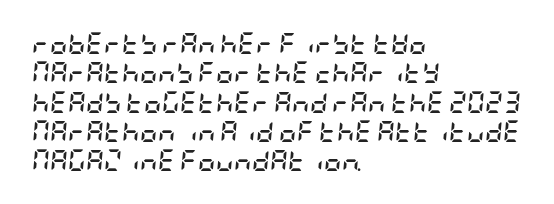
Teacher's note: observe the even left margin — that is flush-left alignment. Inter-character spacing is left at the font's built-in metrics. These lines were composed using italics. Leading matches the norm, producing a regular column. Heavy, bold letterforms.
